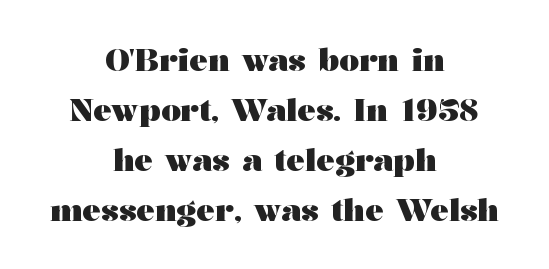
The image shows 31 px heavy, wide serif type, upright; set centered, normal line spacing (1.61x), normal letter spacing, not underlined; medium stroke contrast and a medium x-height.
